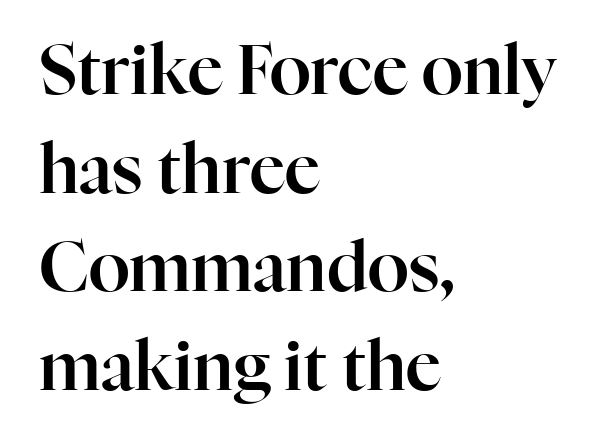
Interline gaps are of average width in this sample. The line texture is even and compact thanks to regular tracking. One-word summary of the alignment: left. The gap between lines stays unmarked.
